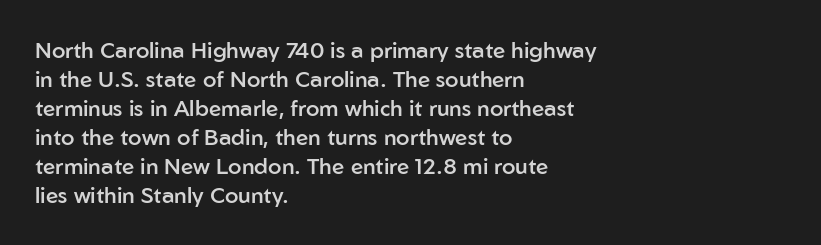
Q: Is the text bold? A: Semi-bold.
Q: Is the text italic (slanted)? A: No, it is upright.
Q: Is the text underlined? A: No.
Q: How is the paragraph aligned? A: Left-aligned.
Q: Is the spacing between letters normal or unusually wide? A: Normal.
Q: Is the spacing between lines tight, normal or loose? A: Normal.
